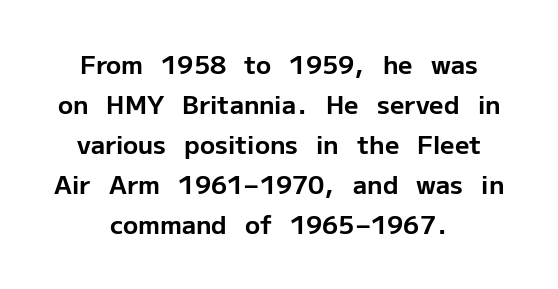
The image shows 25 px bold type, upright; set centered, normal line spacing (1.6x), normal letter spacing, not underlined.
